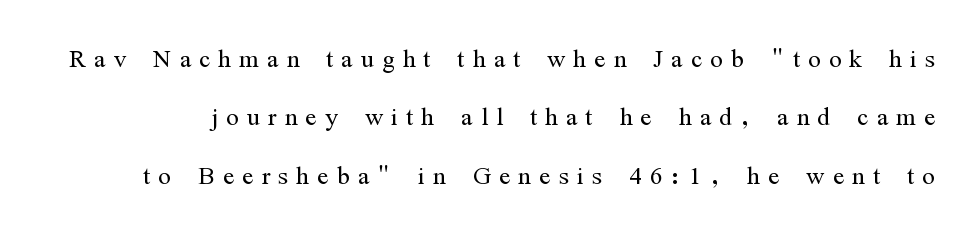
{"serif": "yes", "italic": "no", "bold": "no", "weight": "light", "width": "condensed", "stroke_contrast": "medium", "x_height": "medium", "monospaced": "no", "underline": "no", "line_spacing_ratio": 1.77, "letter_spacing": "wide", "letter_spacing_em": 0.25, "glyph_px": 33}
